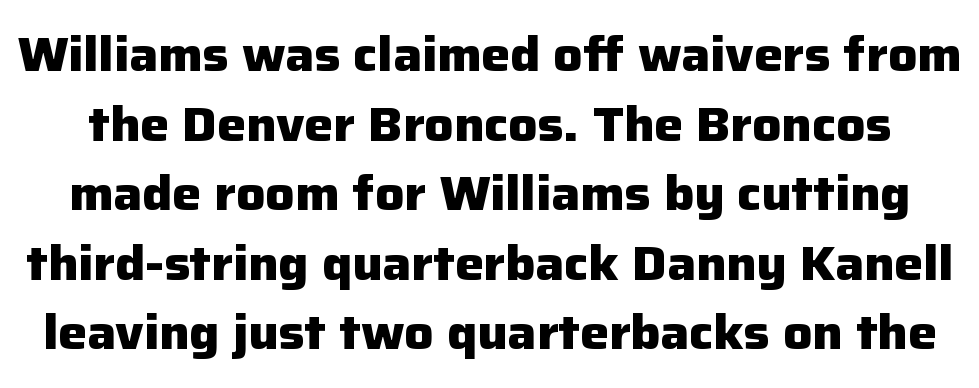
A typesetter would label this face a sans. Note the varied advance widths — an 'i' is clearly narrower than an 'm'. These lines keep a tight, regular rhythm from letter to letter. The area under the type is left untouched. Students, observe: this is what conventionally led text looks like. Thick stems and heavy bowls — unmistakably bold.
